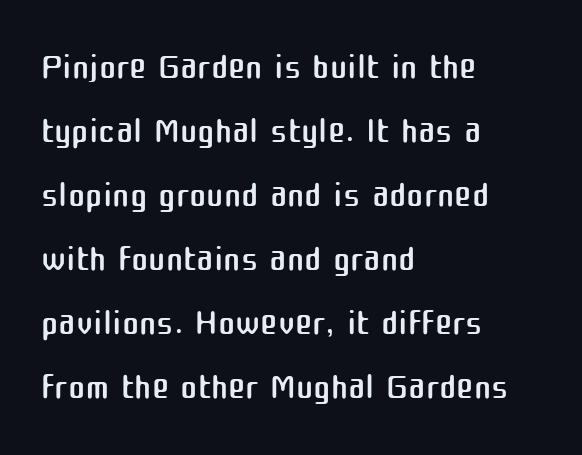
Underline: absent. You can tell from the bare stems that sans-serif type was used. In CSS terms this would be text-align: left. How are the letters spaced? Ordinarily, with no added tracking. If you drew a line through each stem, it would be perfectly vertical. No letter is thick-stroked: the sample isn't bold.
